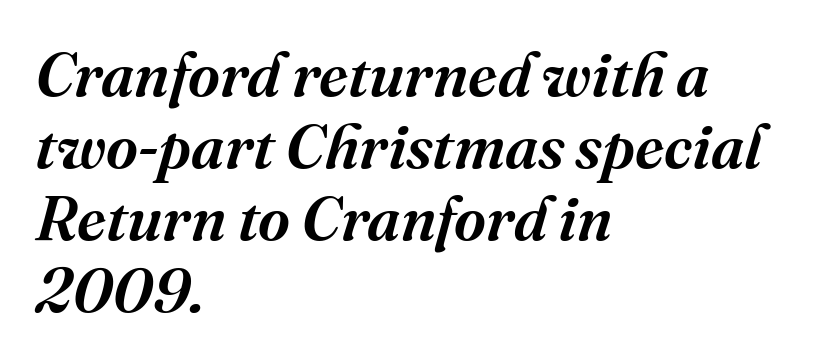
The letters advance in unequal steps, a hallmark of proportional type. Descenders are the only things crossing below the line. The rendering anchors every line to the left-hand side. Looking at the ascenders, they clearly lean. Between one letter and the next there's only the usual sliver of space.
